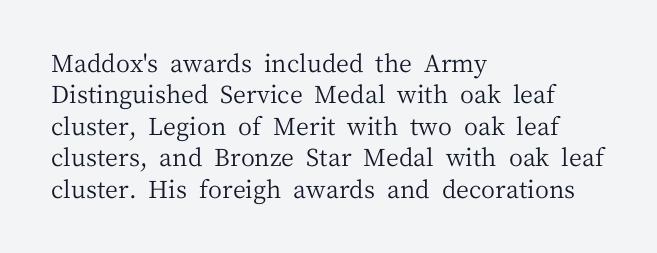
Q: Is the text bold? A: No.
Q: Is the text italic (slanted)? A: No, it is upright.
Q: Is the text underlined? A: No.
Q: How is the paragraph aligned? A: Left-aligned.
Q: Is the spacing between letters normal or unusually wide? A: Normal.
Q: Is the spacing between lines tight, normal or loose? A: Normal.
